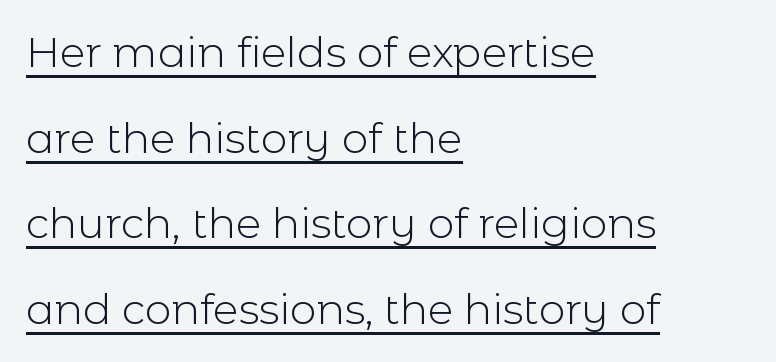
{"serif": "no", "italic": "no", "bold": "no", "weight": "light", "width": "normal", "x_height": "medium", "monospaced": "no", "underline": "yes", "align": "left", "line_spacing": "loose", "line_spacing_ratio": 2.04, "letter_spacing": "normal", "letter_spacing_em": 0.0, "glyph_px": 42}
